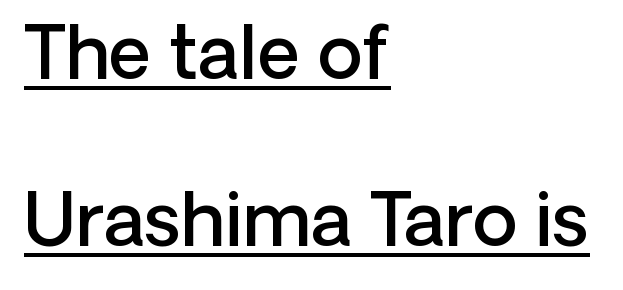
The passage shown is typeset with a sans-serif family. Has an underline been added? It has. The letters stand straight up with perfectly vertical stems. Spacing verdict: proportional, widths tailored to each character.
